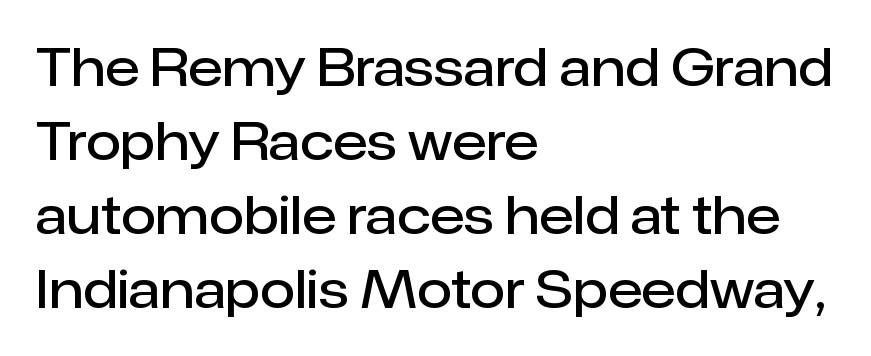
Q: Is the text bold? A: Semi-bold.
Q: Is the text italic (slanted)? A: No, it is upright.
Q: Is the typeface a serif or a sans-serif typeface? A: Sans-serif.
Q: Is the text underlined? A: No.
Q: How is the paragraph aligned? A: Left-aligned.
Q: Is the spacing between letters normal or unusually wide? A: Normal.
Q: Is the spacing between lines tight, normal or loose? A: Normal.
Q: Width (condensed, normal, or wide)? A: Normal.
Q: Stroke contrast? A: Low.
Q: x-height? A: Medium.
Q: Monospaced? A: No.
